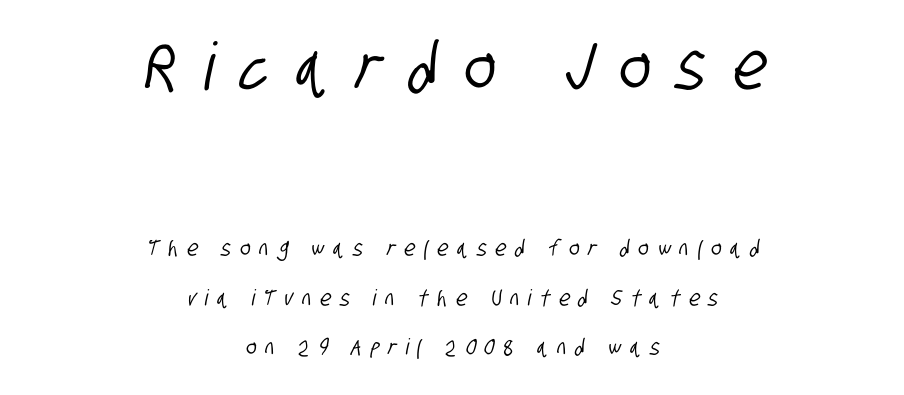
Q: Is the typeface a serif or a sans-serif typeface? A: Sans-serif.
Q: Is the text underlined? A: No.
Q: How is the paragraph aligned? A: Centered.
Q: Is the spacing between letters normal or unusually wide? A: Unusually wide.
Q: Is the spacing between lines tight, normal or loose? A: Loose.
Q: Which block of text is set in a larger size, the first (top) or the second (bottom)? A: The first (top) one.
Q: Width (condensed, normal, or wide)? A: Condensed.
Q: Stroke contrast? A: Low.
Q: x-height? A: Large.
Q: Monospaced? A: No.
